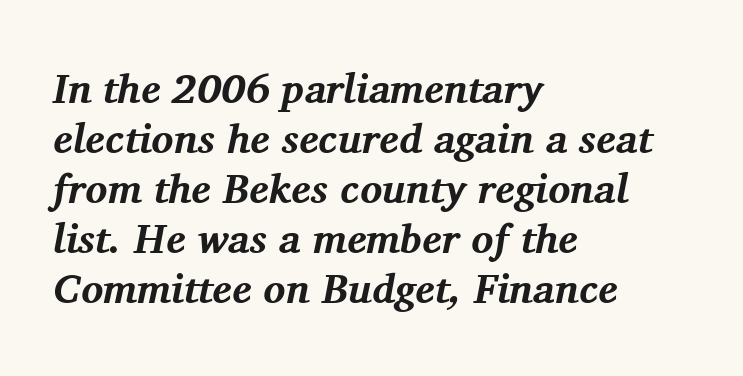
The characters display serif detailing at their extremities. Chunky letters — that's bold for sure. The text carries the slant typical of an italic or oblique font. The letters advance in unequal steps, a hallmark of proportional type. Nobody drew a line under any word here. These lines stack with their left ends in a neat column.
